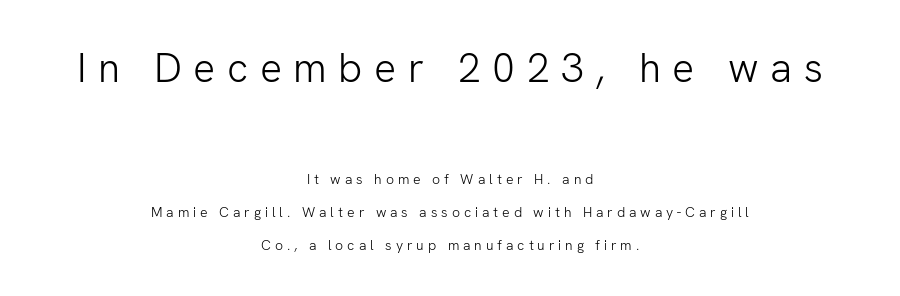
The image shows 41 px light sans-serif type, upright; set centered, loose line spacing (2.35x), unusually wide letter spacing (+0.28 em), not underlined; the first (top) block is 2.93x larger; low stroke contrast and a medium x-height.
